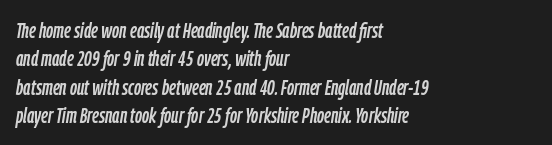
{"italic": "yes", "lean": "right", "slant_degrees": 9, "underline": "no", "align": "left", "line_spacing": "normal", "line_spacing_ratio": 1.29, "letter_spacing": "normal", "letter_spacing_em": 0.0, "glyph_px": 22}
